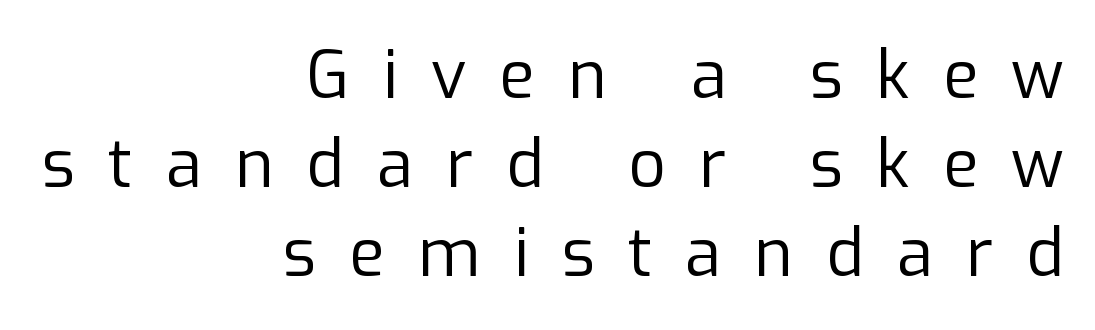
The image shows 66 px regular-weight sans-serif type, upright; set right-aligned, normal line spacing (1.35x), unusually wide letter spacing (+0.5 em), not underlined; low stroke contrast and a medium x-height.
